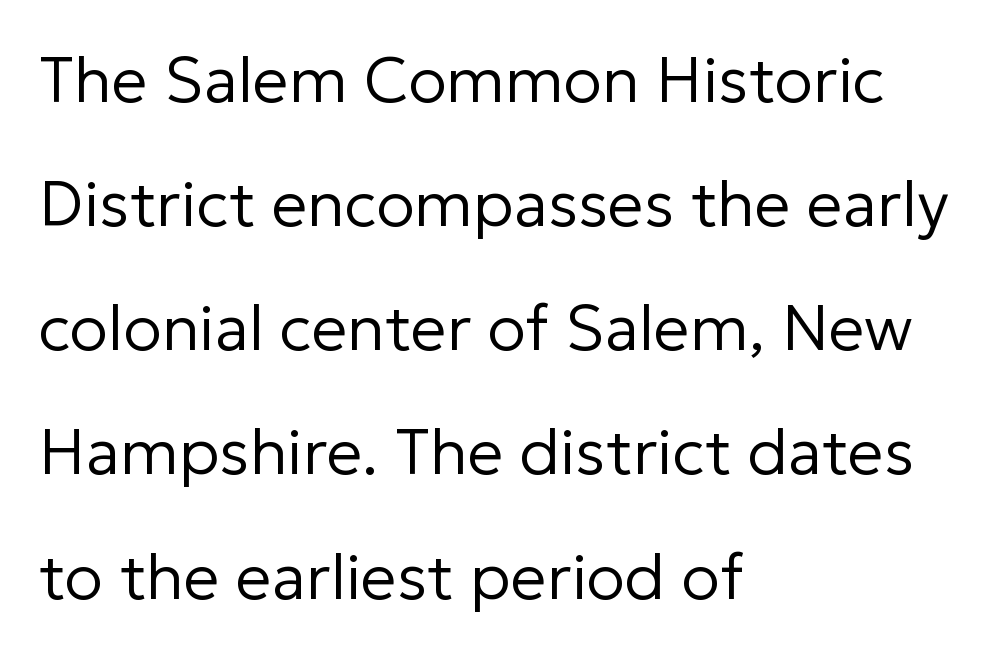
Between one letter and the next there's only the usual sliver of space. The typesetting does not lean heavy: it is not bold. The lines are spread far apart with generous leading. The compositor pushed each line to the left boundary. Quick note: not italic, upright.
